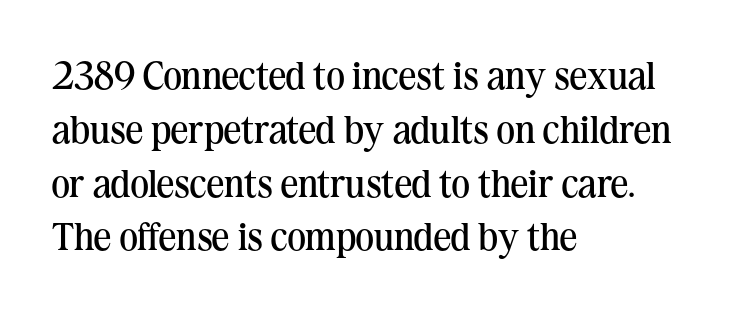
This rendering leaves character spacing at its baseline value. Stroke mass is kept to a normal reading level or below. Anything drawn beneath the words? Only blank space. I'd call this a serif setting — the letters wear small feet.
